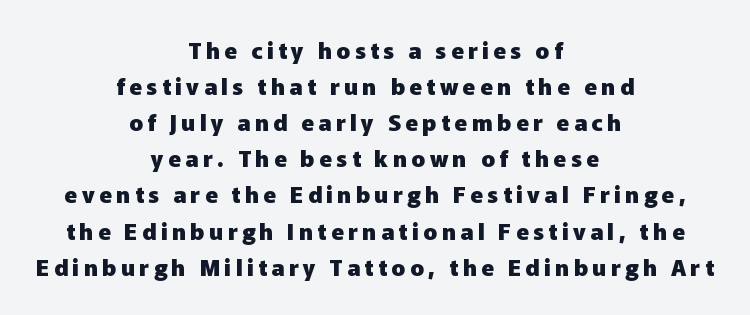
The image shows 23 px bold type, upright; set centered, normal line spacing (1.57x), not underlined.
